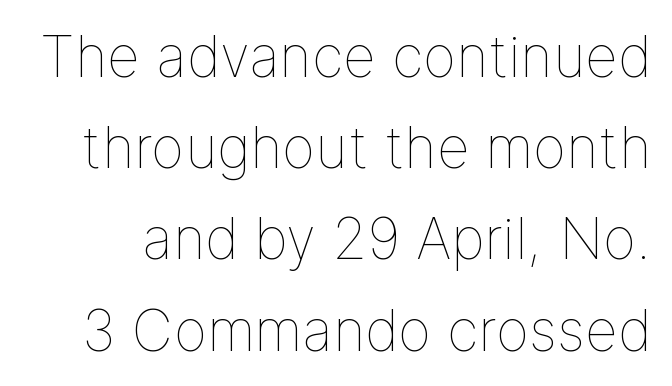
Q: Is the text bold? A: No.
Q: Is the text italic (slanted)? A: No, it is upright.
Q: Is the text underlined? A: No.
Q: Is the spacing between letters normal or unusually wide? A: Normal.
Q: Is the spacing between lines tight, normal or loose? A: Normal.
Q: Width (condensed, normal, or wide)? A: Normal.
Q: Stroke contrast? A: Low.
Q: x-height? A: Medium.
Q: Monospaced? A: No.
